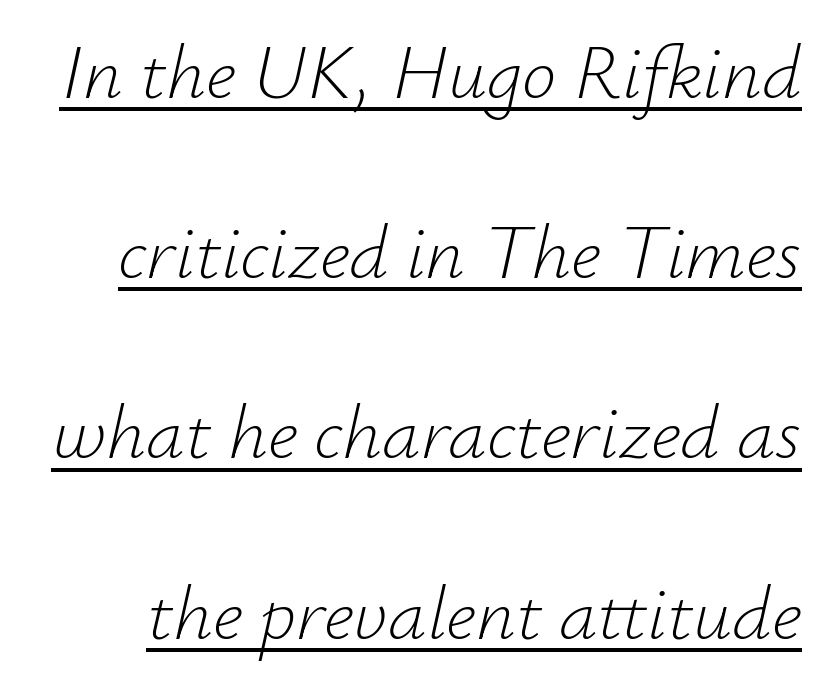
{"italic": "yes", "lean": "right", "slant_degrees": 12, "bold": "no", "weight": "light", "width": "normal", "stroke_contrast": "low", "x_height": "small", "monospaced": "no", "underline": "yes", "line_spacing": "loose", "line_spacing_ratio": 2.34, "letter_spacing": "normal", "letter_spacing_em": 0.0, "glyph_px": 77}
